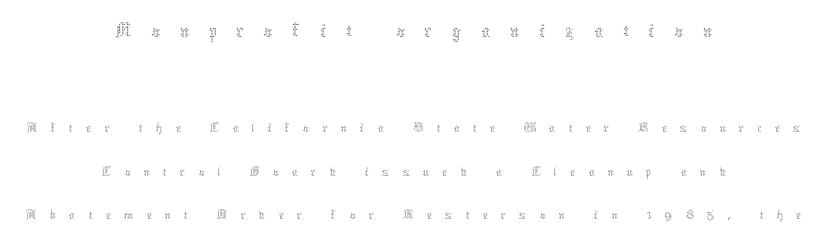
{"italic": "no", "bold": "no", "weight": "thin", "width": "normal", "stroke_contrast": "medium", "x_height": "medium", "monospaced": "no", "underline": "no", "align": "center", "line_spacing": "normal", "line_spacing_ratio": 1.45, "letter_spacing": "wide", "letter_spacing_em": 0.43, "larger_block": "first", "size_ratio": 1.5, "glyph_px": 45}
